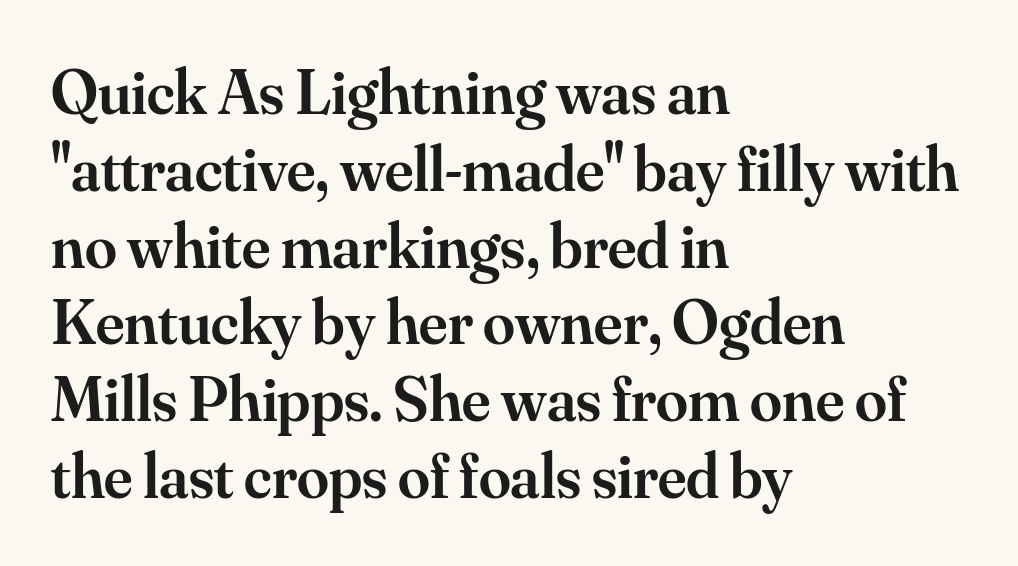
Beneath every word, the page is bare. The axis of the letterforms is exactly vertical. In terms of letterform style, serifs are clearly present. In terms of letterspacing, this is plain default setting. The rendering anchors every line to the left-hand side. Stroke thickness is moderately raised; the sample reads as semibold.
